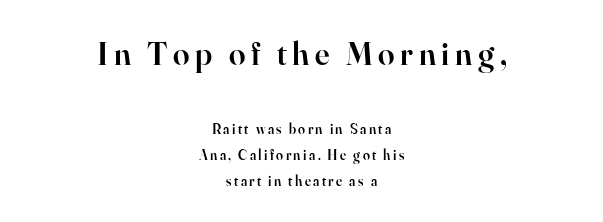
The image shows 33 px semibold serif type, upright; set centered, line spacing 1.86x, not underlined; the first (top) block is 2.36x larger; high stroke contrast and a small x-height.
